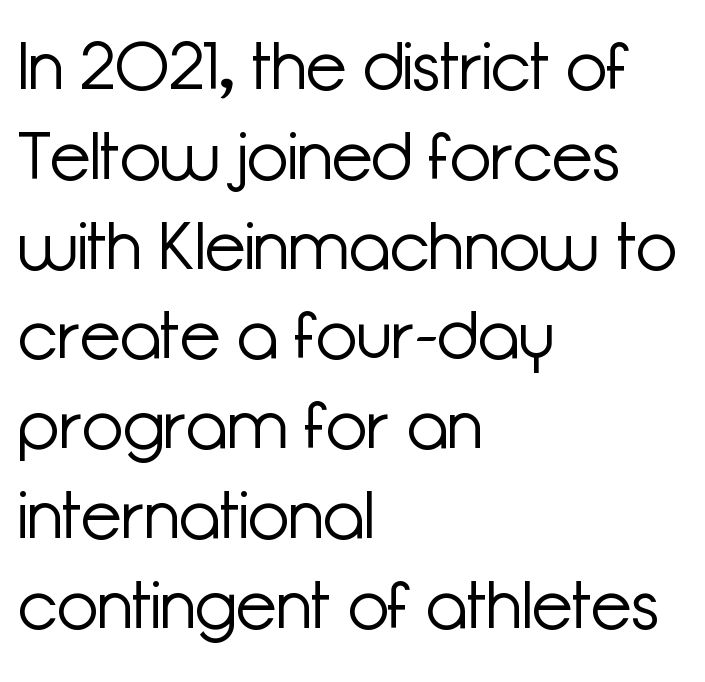
The image shows 67 px light sans-serif type, upright; set left-aligned, normal line spacing (1.34x), normal letter spacing, not underlined; low stroke contrast and a medium x-height.
